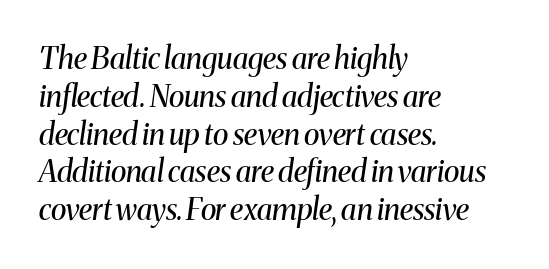
{"serif": "yes", "italic": "yes", "lean": "right", "slant_degrees": 8, "bold": "no", "weight": "regular", "width": "normal", "stroke_contrast": "medium", "x_height": "medium", "monospaced": "no", "underline": "no", "align": "left", "line_spacing": "normal", "line_spacing_ratio": 1.26, "letter_spacing": "normal", "letter_spacing_em": 0.0, "glyph_px": 30}
